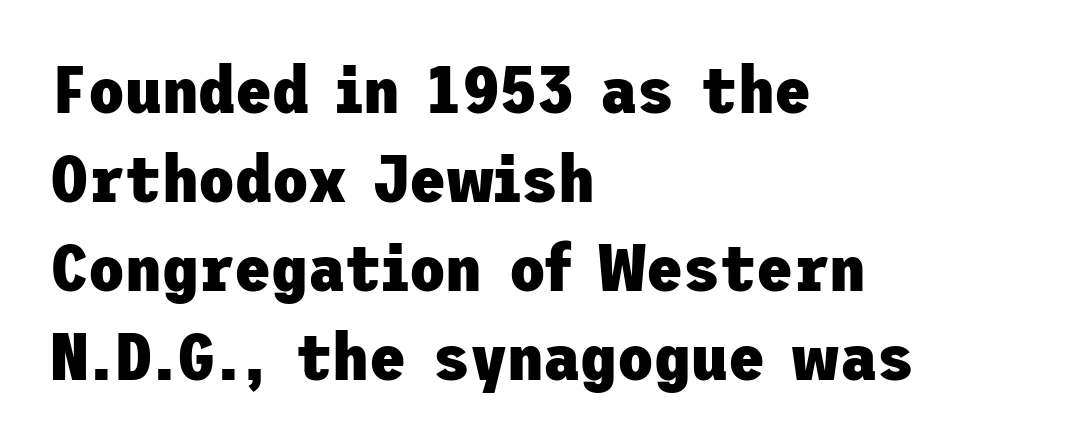
The image shows 67 px heavy sans-serif type, upright; set left-aligned, normal line spacing (1.33x), normal letter spacing, not underlined; low stroke contrast and a medium x-height.
